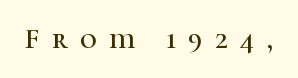
Q: Is the text italic (slanted)? A: No, it is upright.
Q: Is the typeface a serif or a sans-serif typeface? A: Serif.
Q: Is the text underlined? A: No.
Q: Is the spacing between letters normal or unusually wide? A: Unusually wide.
Q: Width (condensed, normal, or wide)? A: Normal.
Q: Stroke contrast? A: High.
Q: x-height? A: Medium.
Q: Monospaced? A: No.
